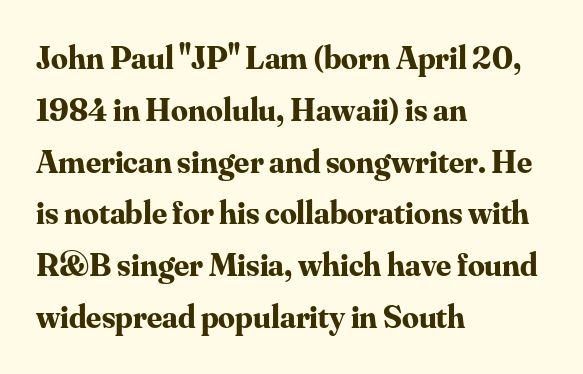
Q: Is the text bold? A: Yes.
Q: Is the text italic (slanted)? A: No, it is upright.
Q: Is the typeface a serif or a sans-serif typeface? A: Serif.
Q: Is the text underlined? A: No.
Q: How is the paragraph aligned? A: Left-aligned.
Q: Is the spacing between letters normal or unusually wide? A: Normal.
Q: Is the spacing between lines tight, normal or loose? A: Normal.
Q: Width (condensed, normal, or wide)? A: Normal.
Q: Stroke contrast? A: Medium.
Q: x-height? A: Small.
Q: Monospaced? A: No.
